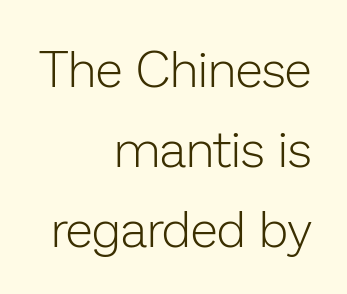
{"serif": "no", "italic": "no", "bold": "no", "weight": "light", "width": "normal", "stroke_contrast": "low", "x_height": "medium", "monospaced": "no", "underline": "no", "align": "right", "line_spacing": "normal", "line_spacing_ratio": 1.6, "letter_spacing": "normal", "letter_spacing_em": 0.0, "glyph_px": 50}
